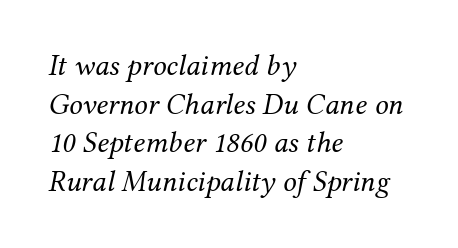
{"serif": "yes", "italic": "yes", "lean": "right", "slant_degrees": 12, "bold": "no", "weight": "regular", "width": "normal", "stroke_contrast": "medium", "x_height": "medium", "monospaced": "no", "underline": "no", "align": "left", "line_spacing": "normal", "line_spacing_ratio": 1.29, "letter_spacing": "normal", "letter_spacing_em": 0.0, "glyph_px": 30}
